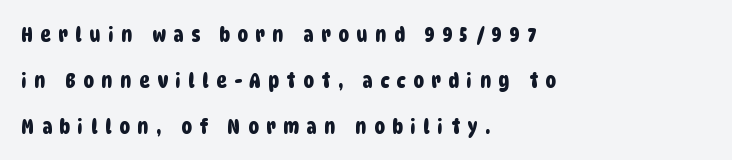
The image shows 21 px text type; set left-aligned, loose line spacing (2.18x), unusually wide letter spacing (+0.37 em), not underlined.
